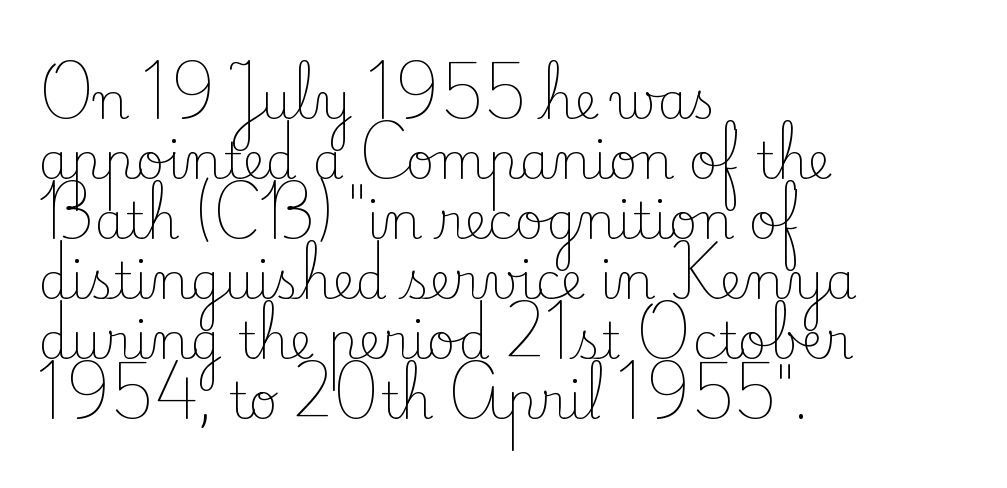
Q: Is the text bold? A: No.
Q: Is the text italic (slanted)? A: No, it is upright.
Q: Is the typeface a serif or a sans-serif typeface? A: Serif.
Q: Is the text underlined? A: No.
Q: How is the paragraph aligned? A: Left-aligned.
Q: Is the spacing between letters normal or unusually wide? A: Normal.
Q: Width (condensed, normal, or wide)? A: Normal.
Q: Stroke contrast? A: Low.
Q: x-height? A: Small.
Q: Monospaced? A: No.
